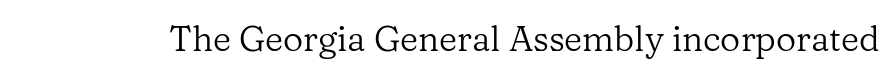
{"serif": "yes", "italic": "no", "bold": "no", "weight": "regular", "width": "normal", "stroke_contrast": "low", "x_height": "medium", "monospaced": "no", "underline": "no", "letter_spacing": "normal", "letter_spacing_em": 0.0, "glyph_px": 35}
